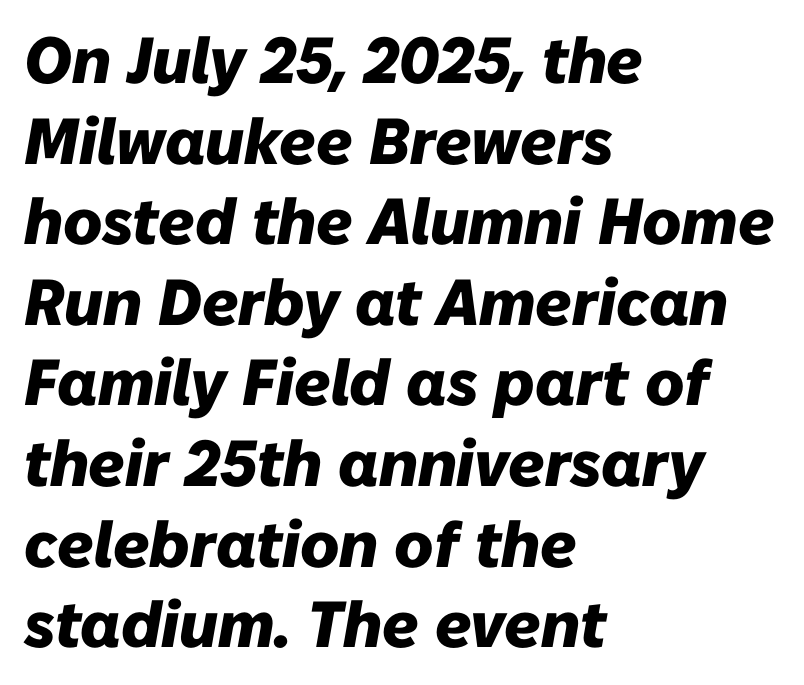
Q: Is the text bold? A: Yes.
Q: Is the text italic (slanted)? A: Yes, it leans right by about 10 degrees.
Q: Is the text underlined? A: No.
Q: How is the paragraph aligned? A: Left-aligned.
Q: Is the spacing between letters normal or unusually wide? A: Normal.
Q: Width (condensed, normal, or wide)? A: Normal.
Q: Stroke contrast? A: Low.
Q: x-height? A: Medium.
Q: Monospaced? A: No.
